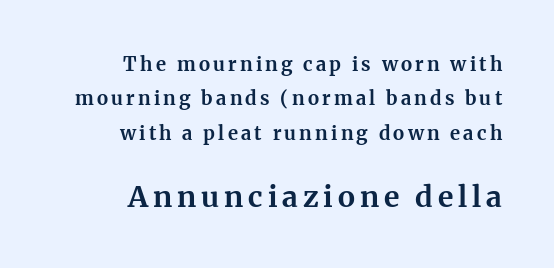
Q: Is the text bold? A: Yes.
Q: Is the text italic (slanted)? A: No, it is upright.
Q: Is the typeface a serif or a sans-serif typeface? A: Serif.
Q: Is the text underlined? A: No.
Q: How is the paragraph aligned? A: Right-aligned.
Q: Which block of text is set in a larger size, the first (top) or the second (bottom)? A: The second (bottom) one.
Q: Width (condensed, normal, or wide)? A: Normal.
Q: Stroke contrast? A: Medium.
Q: x-height? A: Medium.
Q: Monospaced? A: No.
